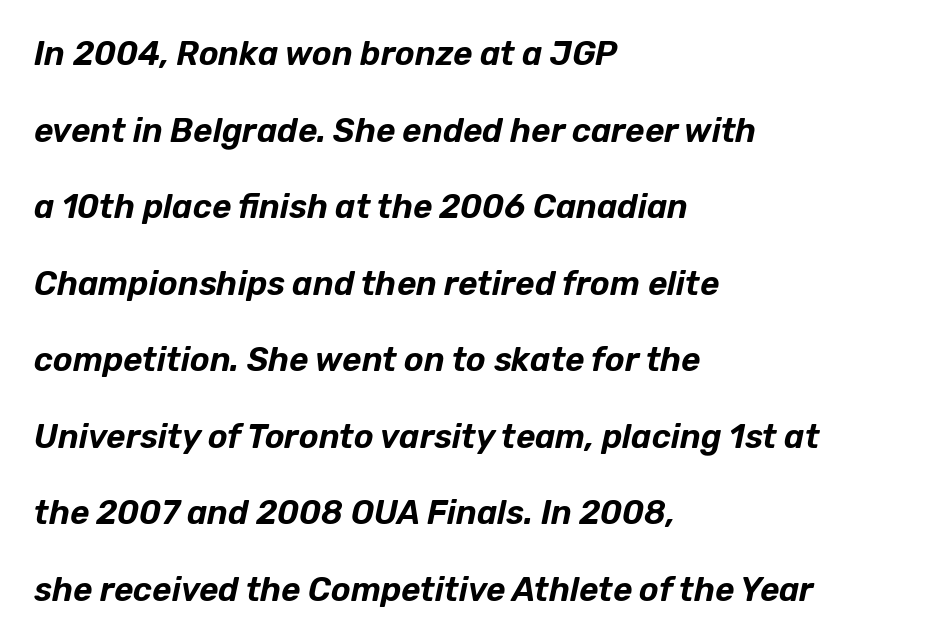
Rule under the text: the space is simply empty. The ragged edge is on the right, which tells us the setting is flush left. The rendering applies a slant to the glyphs. Baseline-to-baseline distance is far greater than the letter height.
